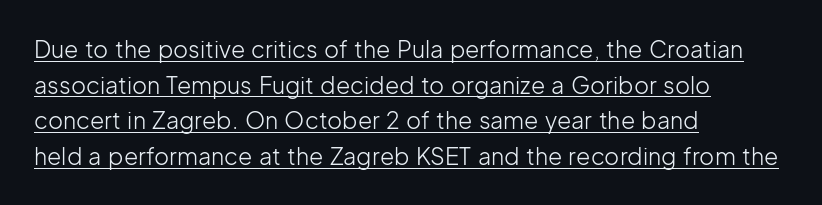
Q: Is the text bold? A: No.
Q: Is the text italic (slanted)? A: No, it is upright.
Q: Is the text underlined? A: Yes.
Q: How is the paragraph aligned? A: Left-aligned.
Q: Is the spacing between letters normal or unusually wide? A: Normal.
Q: Is the spacing between lines tight, normal or loose? A: Normal.
